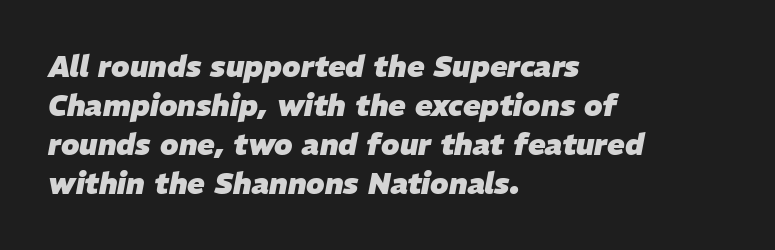
Q: Is the text bold? A: Yes.
Q: Is the text italic (slanted)? A: Yes, it leans right by about 11 degrees.
Q: Is the text underlined? A: No.
Q: How is the paragraph aligned? A: Left-aligned.
Q: Is the spacing between letters normal or unusually wide? A: Normal.
Q: Is the spacing between lines tight, normal or loose? A: Normal.
Q: Width (condensed, normal, or wide)? A: Normal.
Q: Stroke contrast? A: Low.
Q: x-height? A: Medium.
Q: Monospaced? A: No.
